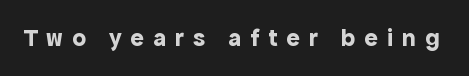
Q: Is the text bold? A: Yes.
Q: Is the text italic (slanted)? A: No, it is upright.
Q: Is the text underlined? A: No.
Q: Is the spacing between letters normal or unusually wide? A: Unusually wide.
